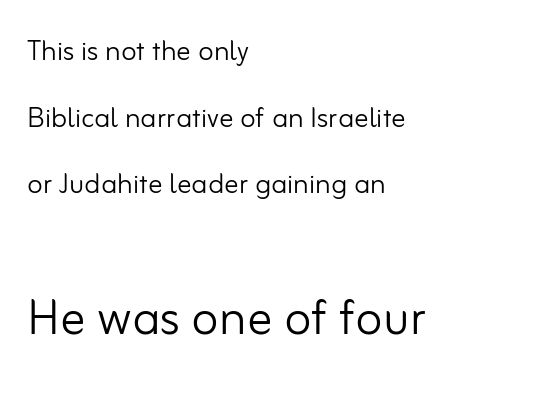
Q: Is the text bold? A: No.
Q: Is the text italic (slanted)? A: No, it is upright.
Q: Is the typeface a serif or a sans-serif typeface? A: Sans-serif.
Q: Is the text underlined? A: No.
Q: How is the paragraph aligned? A: Left-aligned.
Q: Is the spacing between letters normal or unusually wide? A: Normal.
Q: Which block of text is set in a larger size, the first (top) or the second (bottom)? A: The second (bottom) one.
Q: Width (condensed, normal, or wide)? A: Normal.
Q: Stroke contrast? A: Low.
Q: x-height? A: Small.
Q: Monospaced? A: No.
